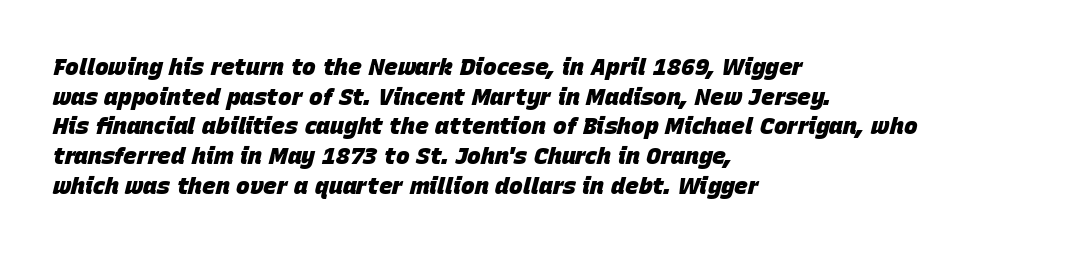
{"italic": "yes", "lean": "right", "slant_degrees": 15, "bold": "yes", "underline": "no", "align": "left", "line_spacing": "normal", "line_spacing_ratio": 1.29, "letter_spacing": "normal", "letter_spacing_em": 0.0, "glyph_px": 23}
